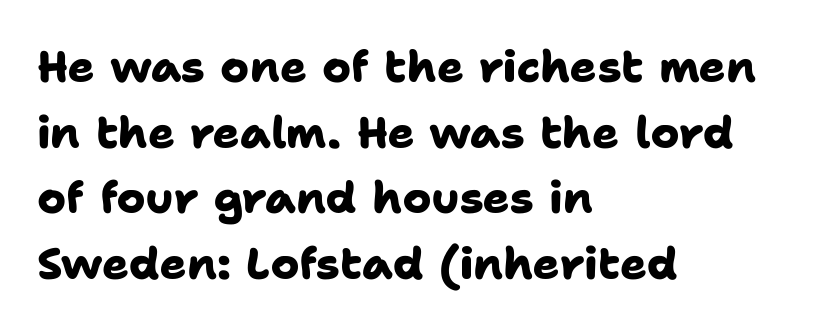
Q: Is the text bold? A: Yes.
Q: Is the typeface a serif or a sans-serif typeface? A: Sans-serif.
Q: Is the text underlined? A: No.
Q: How is the paragraph aligned? A: Left-aligned.
Q: Is the spacing between letters normal or unusually wide? A: Normal.
Q: Is the spacing between lines tight, normal or loose? A: Normal.
Q: Width (condensed, normal, or wide)? A: Normal.
Q: Stroke contrast? A: Low.
Q: x-height? A: Medium.
Q: Monospaced? A: No.
